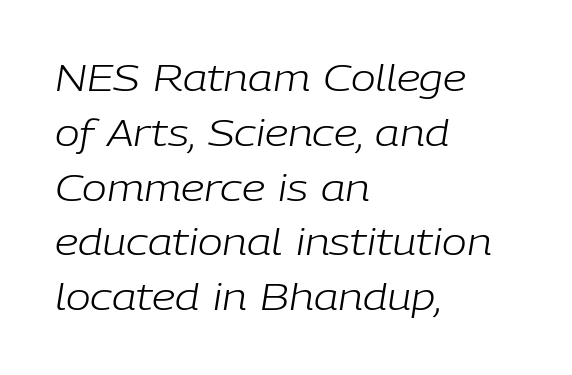
Q: Is the text bold? A: No.
Q: Is the text italic (slanted)? A: Yes, it leans right by about 9 degrees.
Q: Is the text underlined? A: No.
Q: How is the paragraph aligned? A: Left-aligned.
Q: Is the spacing between letters normal or unusually wide? A: Normal.
Q: Is the spacing between lines tight, normal or loose? A: Normal.
Q: Width (condensed, normal, or wide)? A: Normal.
Q: Stroke contrast? A: Low.
Q: x-height? A: Medium.
Q: Monospaced? A: No.
